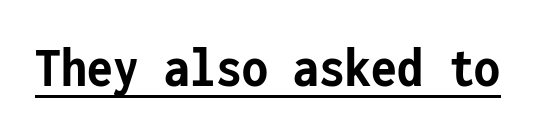
The image shows 59 px semibold, condensed sans-serif type, upright, monospaced; set normal letter spacing, underlined; low stroke contrast and a medium x-height.
